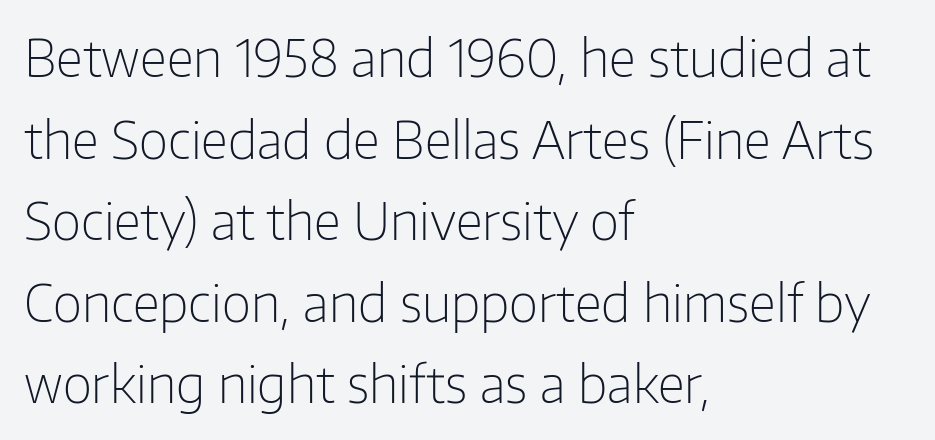
The image shows 51 px light sans-serif type, upright; set left-aligned, normal line spacing (1.6x), normal letter spacing, not underlined; low stroke contrast and a medium x-height.
